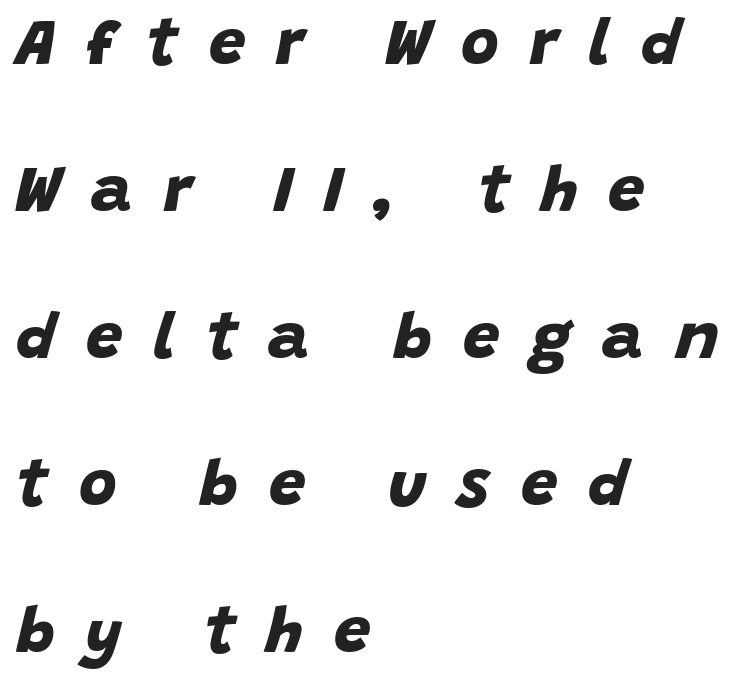
The face used here is a sans, in the tradition of grotesques and geometrics. This sample has the flowing, uneven cadence of proportional lettering. The rendering uses a large line-height, opening up the rows. Glance below the letters and you will spot only blank space.
